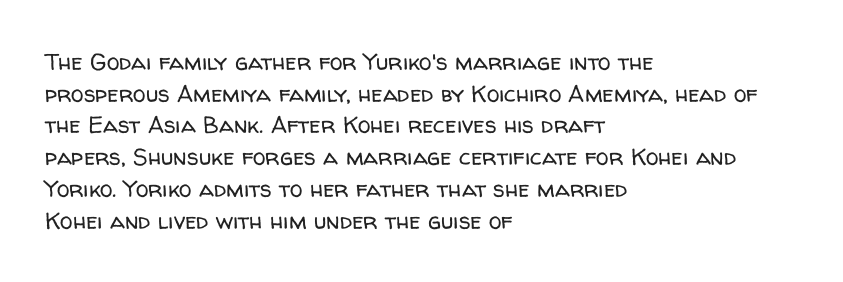
The image shows 23 px text type, upright; set left-aligned, normal line spacing (1.38x), normal letter spacing, not underlined.
